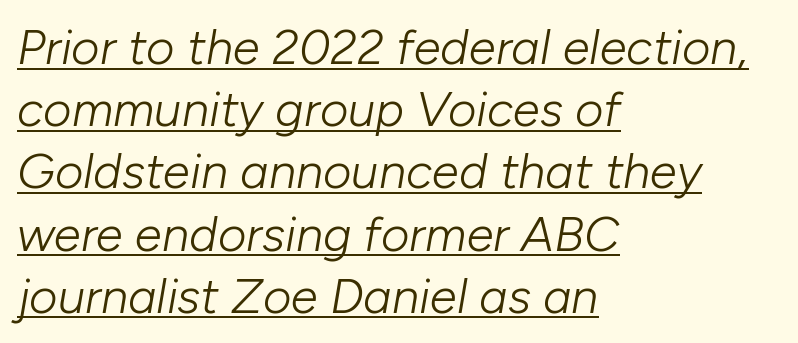
Q: Is the text bold? A: No.
Q: Is the text italic (slanted)? A: Yes, it leans right by about 10 degrees.
Q: Is the text underlined? A: Yes.
Q: How is the paragraph aligned? A: Left-aligned.
Q: Is the spacing between letters normal or unusually wide? A: Normal.
Q: Is the spacing between lines tight, normal or loose? A: Normal.
Q: Width (condensed, normal, or wide)? A: Normal.
Q: Stroke contrast? A: Low.
Q: x-height? A: Medium.
Q: Monospaced? A: No.
